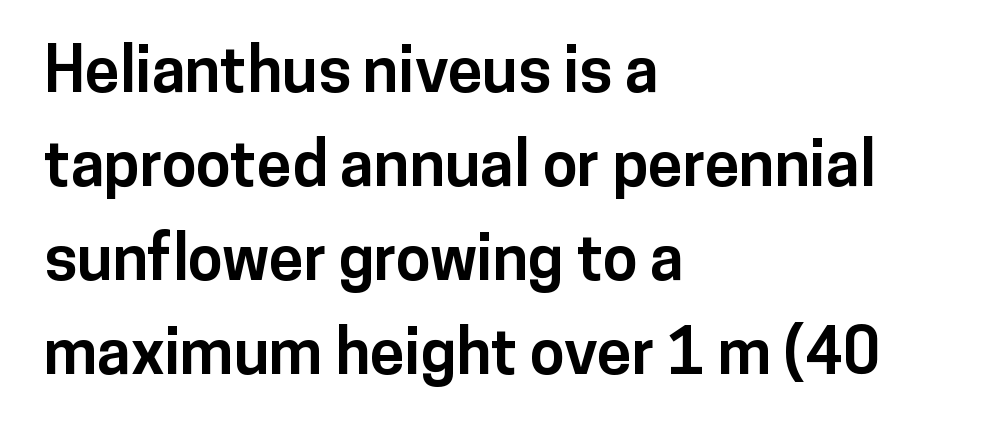
Q: Is the text bold? A: Yes.
Q: Is the text italic (slanted)? A: No, it is upright.
Q: Is the typeface a serif or a sans-serif typeface? A: Sans-serif.
Q: Is the text underlined? A: No.
Q: How is the paragraph aligned? A: Left-aligned.
Q: Is the spacing between letters normal or unusually wide? A: Normal.
Q: Is the spacing between lines tight, normal or loose? A: Normal.
Q: Width (condensed, normal, or wide)? A: Normal.
Q: Stroke contrast? A: Low.
Q: x-height? A: Medium.
Q: Monospaced? A: No.
